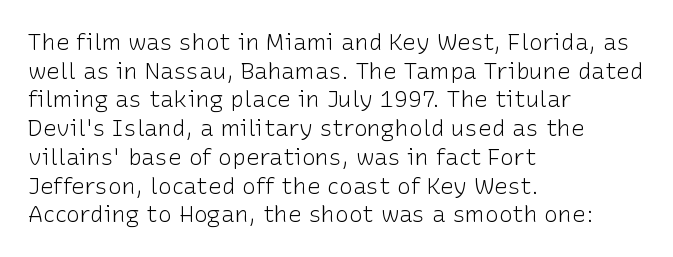
Q: Is the text bold? A: No.
Q: Is the text italic (slanted)? A: No, it is upright.
Q: Is the text underlined? A: No.
Q: How is the paragraph aligned? A: Left-aligned.
Q: Is the spacing between letters normal or unusually wide? A: Normal.
Q: Is the spacing between lines tight, normal or loose? A: Normal.
